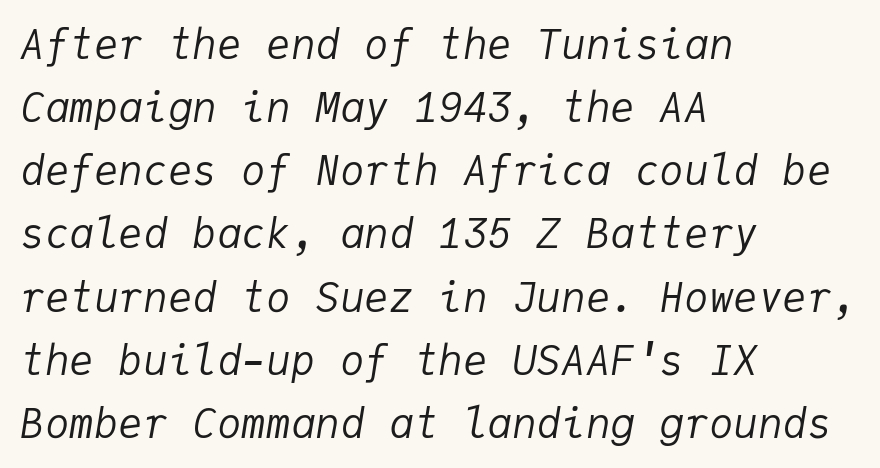
Q: Is the text bold? A: No.
Q: Is the text italic (slanted)? A: Yes, it leans right by about 9 degrees.
Q: Is the text underlined? A: No.
Q: How is the paragraph aligned? A: Left-aligned.
Q: Is the spacing between letters normal or unusually wide? A: Normal.
Q: Is the spacing between lines tight, normal or loose? A: Normal.
Q: Width (condensed, normal, or wide)? A: Normal.
Q: Stroke contrast? A: Low.
Q: x-height? A: Medium.
Q: Monospaced? A: Yes.
